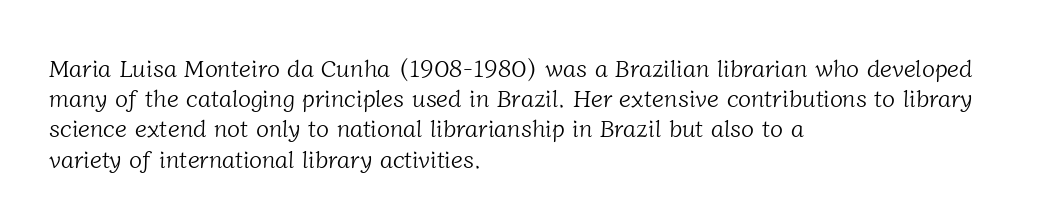
The space beneath each line is pristine and unruled. Leftover space on each line is placed entirely after the last word. The letters sit at their default tracking, neither squeezed nor spread. What's the leading like? Ordinary, nothing unusual.
